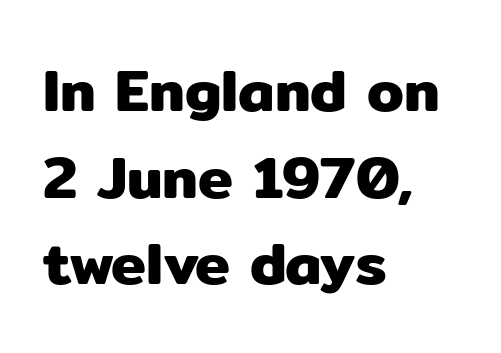
Does extra space separate the letters? No, they use regular spacing. Baseline-to-baseline distance is the conventional proportion of letter height. To sum up the face: it is a sans, with no serifs. Character widths vary here, with narrow letters taking less room than wide ones. Left-aligned paragraph, ragged on the right. Clear beneath every line of the passage.
